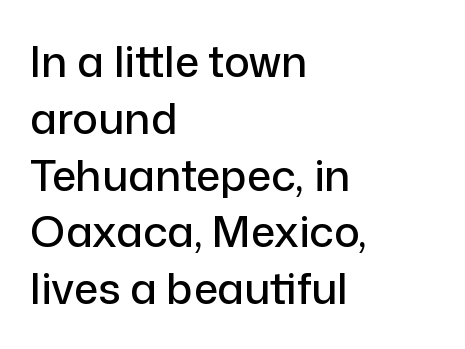
The rendering uses natural spacing where letterforms have individual widths. This is roman type, the default non-slanted kind. Line starts are locked; line ends wander. I'd call this a sans setting — the letters go barefoot. Quick note: underline off.
